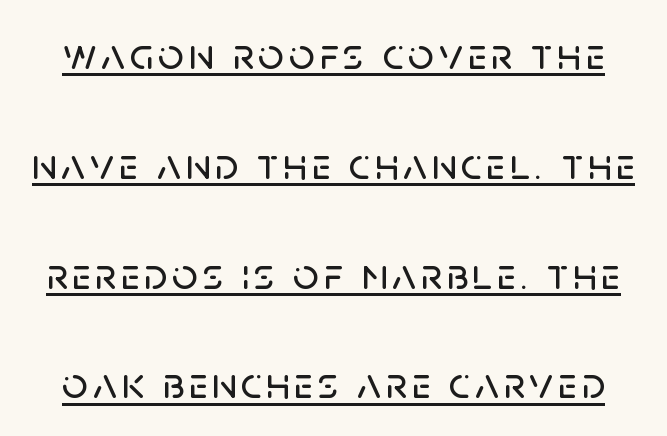
{"serif": "no", "italic": "no", "width": "normal", "stroke_contrast": "low", "x_height": "large", "monospaced": "no", "underline": "yes", "line_spacing": "loose", "line_spacing_ratio": 2.44, "glyph_px": 45}
